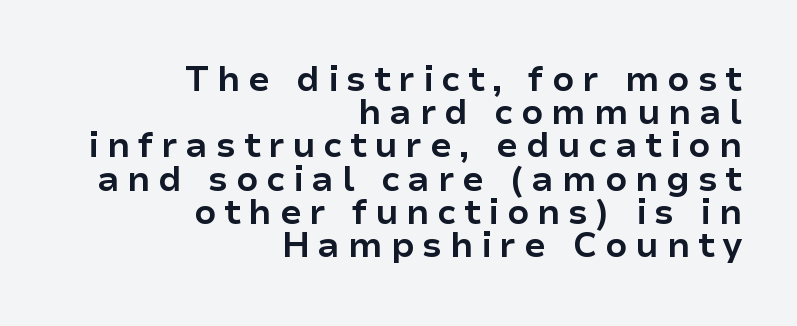
Q: Is the text bold? A: Yes.
Q: Is the text italic (slanted)? A: No, it is upright.
Q: Is the typeface a serif or a sans-serif typeface? A: Sans-serif.
Q: Is the text underlined? A: No.
Q: How is the paragraph aligned? A: Right-aligned.
Q: Is the spacing between letters normal or unusually wide? A: Unusually wide.
Q: Is the spacing between lines tight, normal or loose? A: Tight.
Q: Width (condensed, normal, or wide)? A: Normal.
Q: Stroke contrast? A: Low.
Q: x-height? A: Medium.
Q: Monospaced? A: No.
